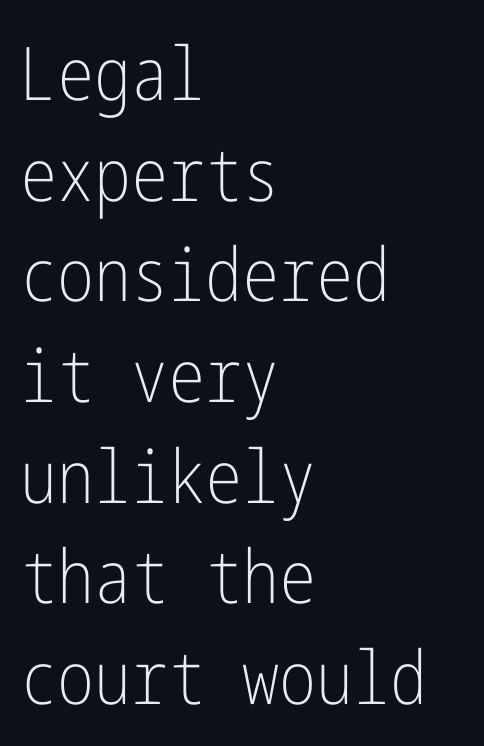
The image shows 74 px light, condensed sans-serif type, upright; set left-aligned, normal line spacing (1.36x), normal letter spacing, not underlined; low stroke contrast and a medium x-height.
